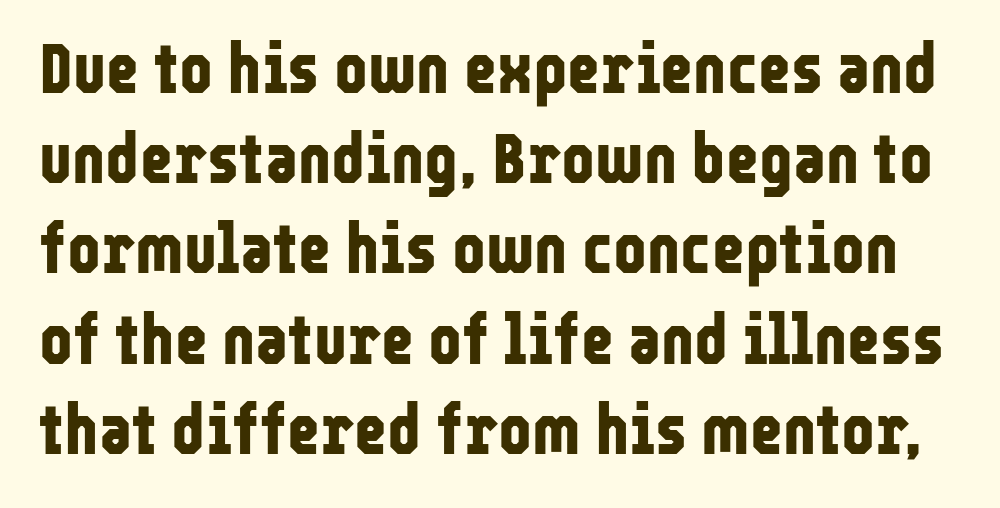
The image shows 71 px bold, condensed sans-serif type, upright; set normal line spacing (1.27x), normal letter spacing, not underlined; low stroke contrast and a medium x-height.
